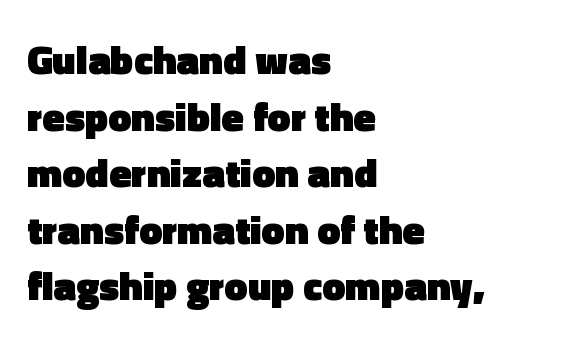
The image shows 41 px heavy sans-serif type, upright; set left-aligned, normal line spacing (1.38x), normal letter spacing, not underlined; a medium x-height.
